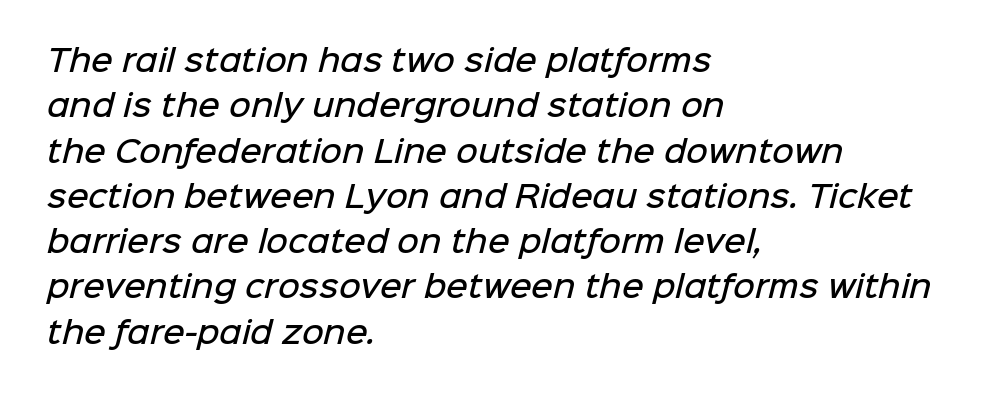
Q: Is the text bold? A: Semi-bold.
Q: Is the typeface a serif or a sans-serif typeface? A: Sans-serif.
Q: Is the text underlined? A: No.
Q: How is the paragraph aligned? A: Left-aligned.
Q: Is the spacing between letters normal or unusually wide? A: Normal.
Q: Is the spacing between lines tight, normal or loose? A: Normal.
Q: Width (condensed, normal, or wide)? A: Normal.
Q: Stroke contrast? A: Low.
Q: x-height? A: Medium.
Q: Monospaced? A: No.
